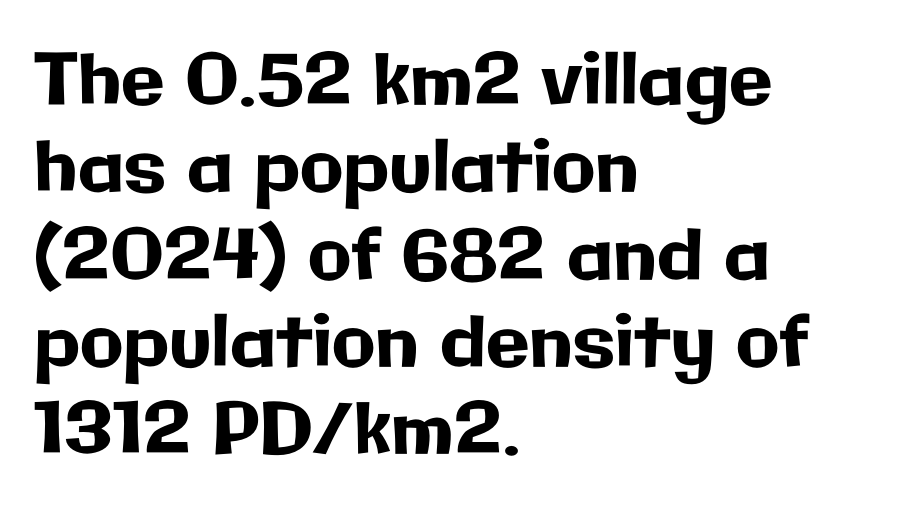
Varying glyph widths throughout — classic text-font behaviour. A sans-serif font was chosen for this passage. Does the lettering tilt? It doesn't — this is upright. Underline: absent. Nothing unusual about the tracking: characters are spaced as the font intends. In CSS terms this would be text-align: left.
